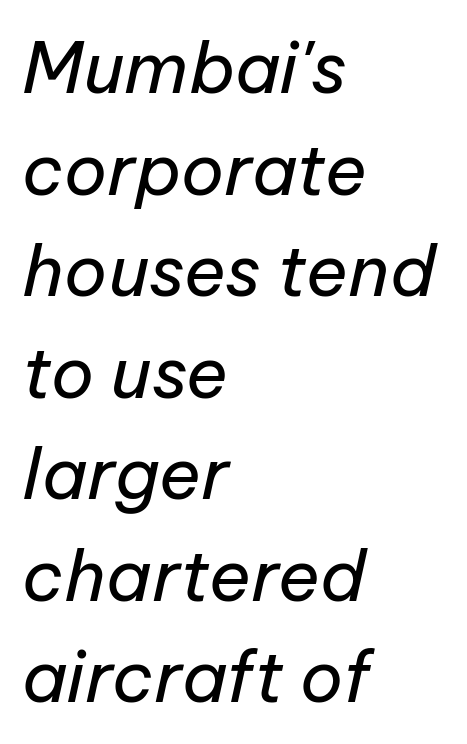
{"italic": "yes", "lean": "right", "slant_degrees": 12, "bold": "no", "weight": "regular", "width": "normal", "stroke_contrast": "low", "x_height": "medium", "monospaced": "no", "underline": "no", "align": "left", "line_spacing": "normal", "line_spacing_ratio": 1.43, "letter_spacing": "normal", "letter_spacing_em": 0.0, "glyph_px": 71}
